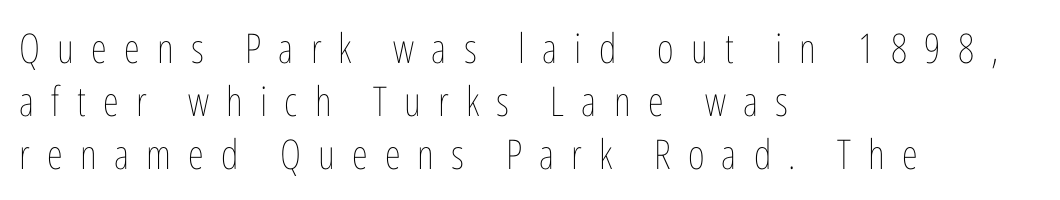
Q: Is the text bold? A: No.
Q: Is the text italic (slanted)? A: No, it is upright.
Q: Is the text underlined? A: No.
Q: How is the paragraph aligned? A: Left-aligned.
Q: Is the spacing between letters normal or unusually wide? A: Unusually wide.
Q: Is the spacing between lines tight, normal or loose? A: Normal.
Q: Width (condensed, normal, or wide)? A: Condensed.
Q: Stroke contrast? A: Low.
Q: x-height? A: Medium.
Q: Monospaced? A: No.
